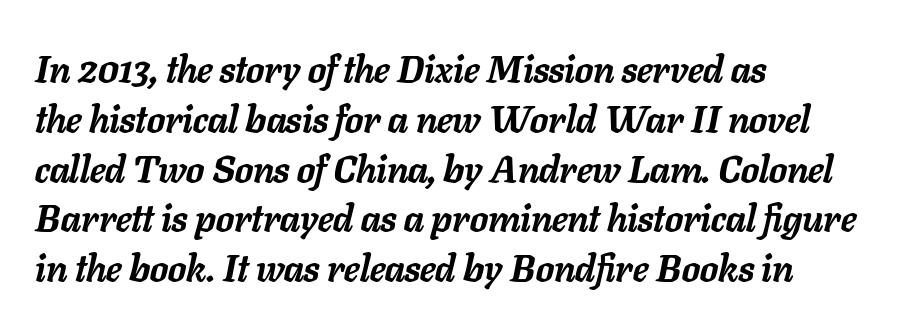
The image shows 38 px semibold type, italic (leaning right); set left-aligned, normal line spacing (1.31x), normal letter spacing, not underlined; low stroke contrast and a medium x-height.
